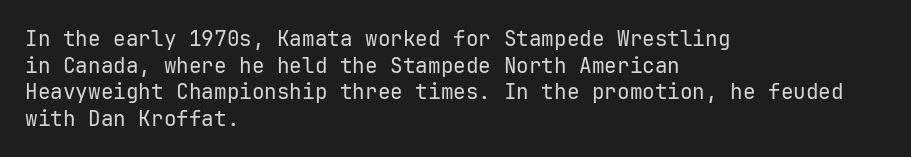
The image shows 21 px text type, upright; set left-aligned, normal line spacing (1.27x), normal letter spacing, not underlined.
